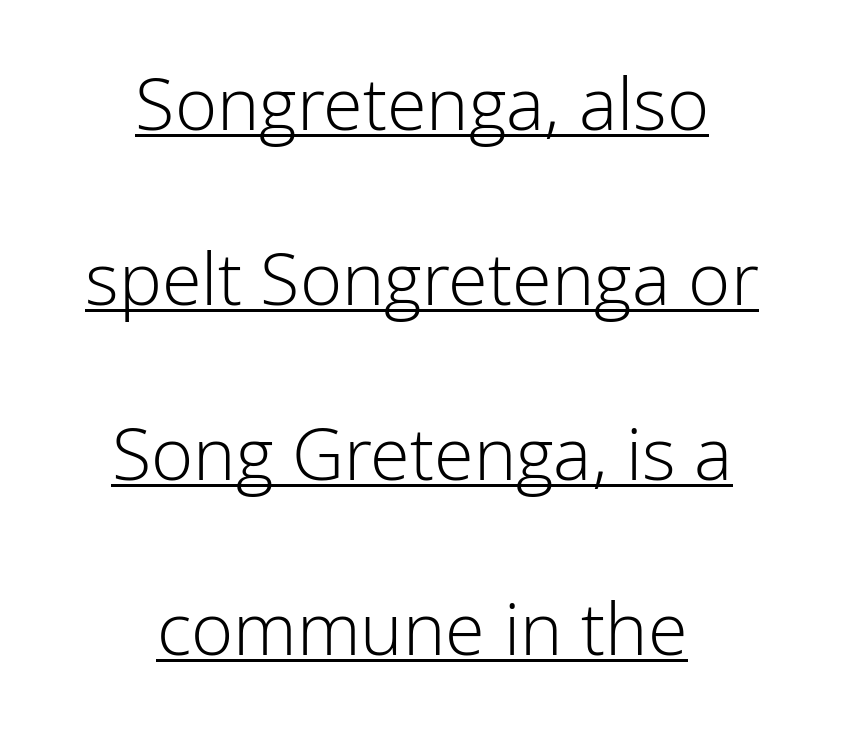
The image shows 72 px light sans-serif type, upright; set centered, loose line spacing (2.43x), normal letter spacing, underlined; low stroke contrast and a medium x-height.
